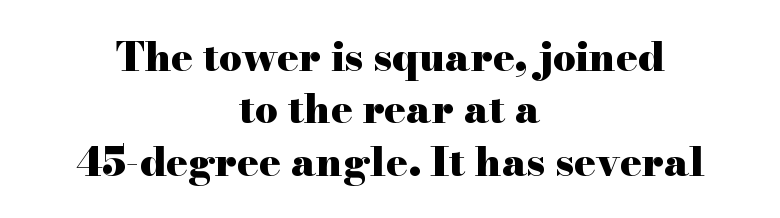
{"serif": "yes", "italic": "no", "bold": "yes", "weight": "heavy", "width": "wide", "stroke_contrast": "high", "x_height": "small", "monospaced": "no", "underline": "no", "align": "center", "line_spacing": "normal", "line_spacing_ratio": 1.31, "letter_spacing": "normal", "letter_spacing_em": 0.0, "glyph_px": 40}
